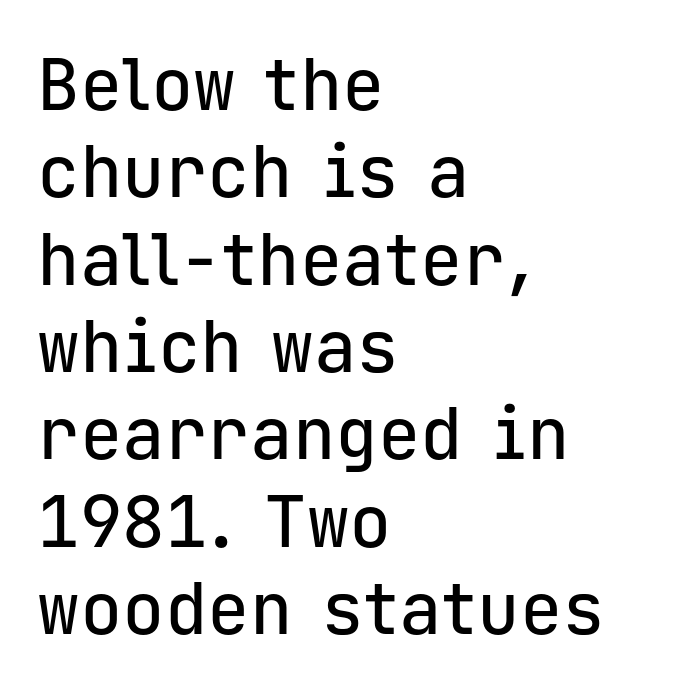
{"serif": "no", "italic": "no", "width": "normal", "stroke_contrast": "low", "x_height": "medium", "monospaced": "yes", "underline": "no", "align": "left", "line_spacing_ratio": 1.23, "letter_spacing": "normal", "letter_spacing_em": 0.0, "glyph_px": 71}
